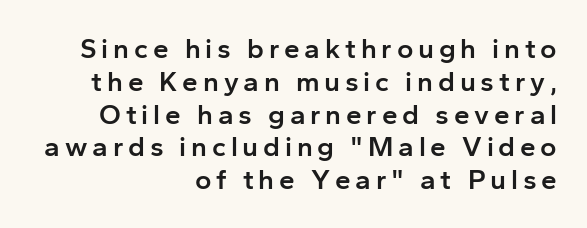
{"serif": "no", "italic": "no", "bold": "semi", "weight": "semibold", "width": "normal", "stroke_contrast": "low", "x_height": "medium", "monospaced": "no", "underline": "no", "align": "right", "line_spacing_ratio": 1.17, "glyph_px": 28}
